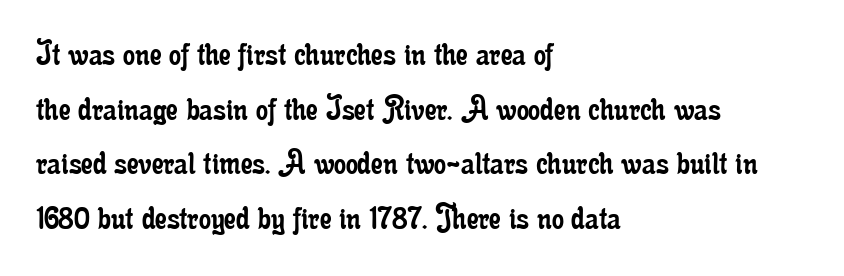
The image shows 38 px regular-weight, condensed serif type, upright; set left-aligned, normal line spacing (1.44x), normal letter spacing, not underlined; low stroke contrast and a small x-height.
